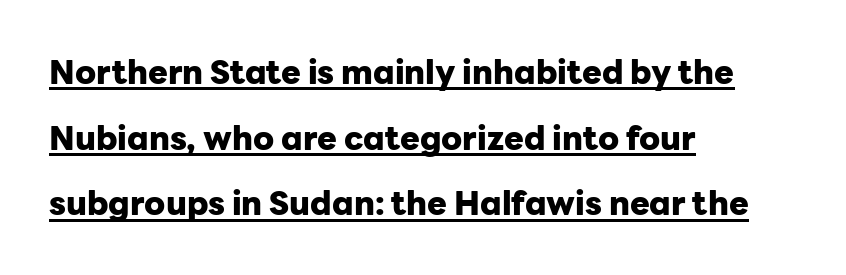
A continuous stroke trails under the words, as in a hyperlink. Letter spacing: default. If you drew a line through each stem, it would be perfectly vertical. A sans-serif font was chosen for this passage.
